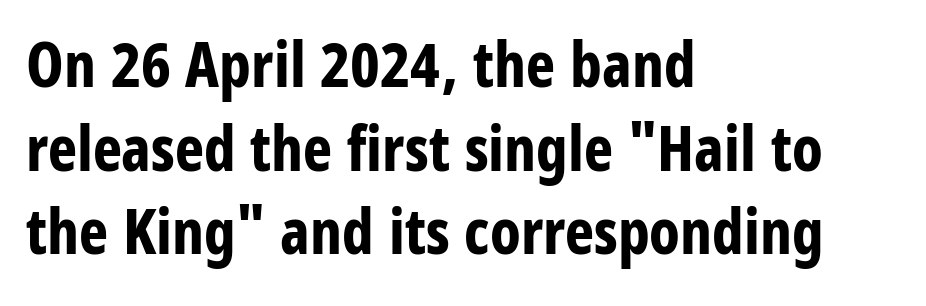
Q: Is the text bold? A: Yes.
Q: Is the text italic (slanted)? A: No, it is upright.
Q: Is the typeface a serif or a sans-serif typeface? A: Sans-serif.
Q: Is the text underlined? A: No.
Q: How is the paragraph aligned? A: Left-aligned.
Q: Is the spacing between letters normal or unusually wide? A: Normal.
Q: Is the spacing between lines tight, normal or loose? A: Normal.
Q: Width (condensed, normal, or wide)? A: Condensed.
Q: Stroke contrast? A: Low.
Q: x-height? A: Large.
Q: Monospaced? A: No.
